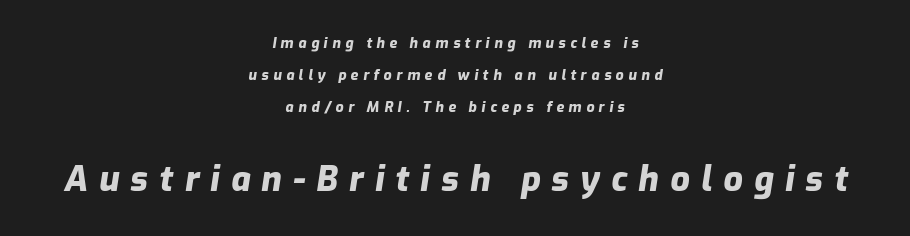
Scale increases going downward across the two blocks. The face used here is proportionally spaced, like ordinary book or web type. These lines stand farther apart than default settings would place them. Check the space under the baseline: it is left empty. Casual observation: everything's sitting right in the middle.
